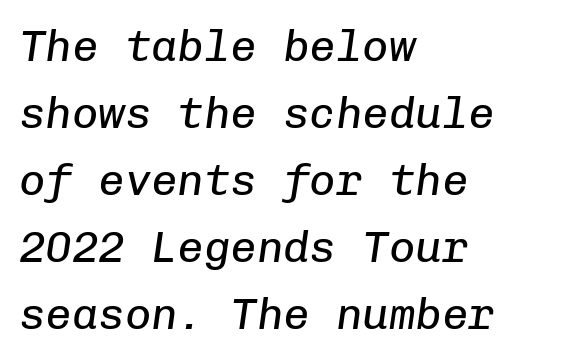
The lines sit at an ordinary, default distance from one another. The rendering keeps characters at their native spacing. Do the characters align in a grid? Yes, the font is monospaced. Heaviness? Minimal to ordinary, like unemphasized prose.
